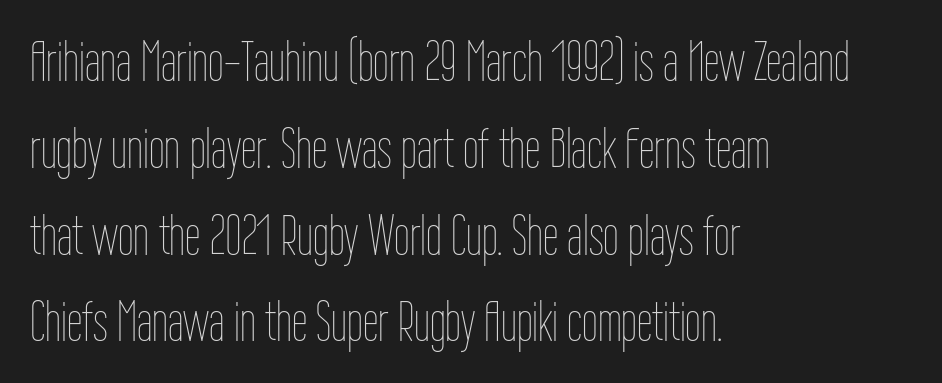
{"italic": "no", "bold": "no", "weight": "thin", "width": "condensed", "stroke_contrast": "low", "x_height": "medium", "monospaced": "no", "underline": "no", "align": "left", "line_spacing": "normal", "line_spacing_ratio": 1.55, "letter_spacing": "normal", "letter_spacing_em": 0.0, "glyph_px": 56}
